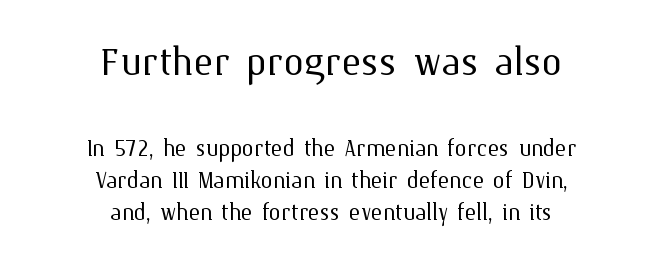
Does extra space separate the letters? No, they use regular spacing. Bold? No — there's no thickening of the strokes. The paragraph has two soft edges and a firm central axis. What's the leading like? Squeezed, with rows nearly overlapping. The rendering uses natural spacing where letterforms have individual widths. Ordinary non-slanted type is in use.
